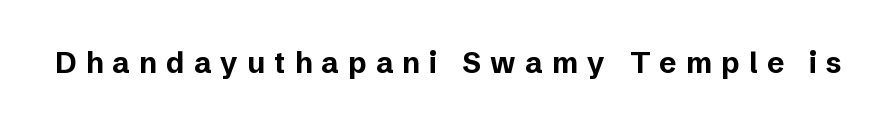
Between one letter and the next there's a generous, obvious gap. Italic: no, the glyphs are upright roman. The glyphs in this specimen are sans serif. Is the type bold? Yes — the strokes are clearly thick and heavy.
